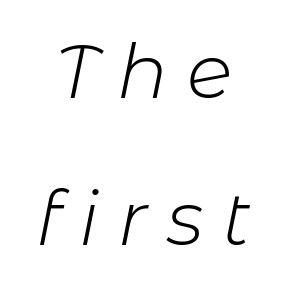
Q: Is the text bold? A: No.
Q: Is the text italic (slanted)? A: Yes, it leans right by about 11 degrees.
Q: Is the text underlined? A: No.
Q: Is the spacing between letters normal or unusually wide? A: Unusually wide.
Q: Is the spacing between lines tight, normal or loose? A: Loose.
Q: Width (condensed, normal, or wide)? A: Normal.
Q: Stroke contrast? A: Low.
Q: x-height? A: Medium.
Q: Monospaced? A: No.
